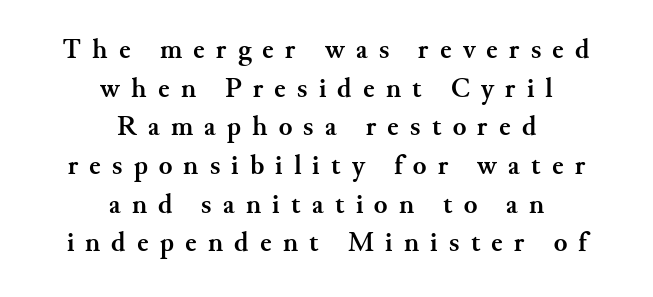
Unlike italic type, these characters show no tilt at all. Normally led — the rows are evenly, conventionally spaced. The face used here is seriffed, in the tradition of book romans. The rendering positions every line midway between the sides. Do the characters align in a grid? No, the font is proportional.
